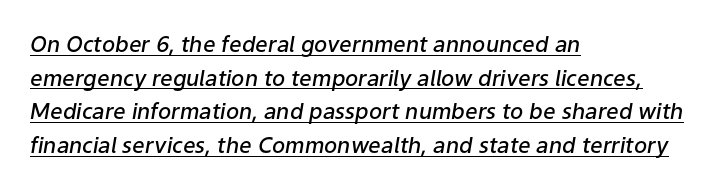
Q: Is the text bold? A: Semi-bold.
Q: Is the text italic (slanted)? A: Yes, it leans right by about 9 degrees.
Q: Is the text underlined? A: Yes.
Q: How is the paragraph aligned? A: Left-aligned.
Q: Is the spacing between letters normal or unusually wide? A: Normal.
Q: Is the spacing between lines tight, normal or loose? A: Normal.
